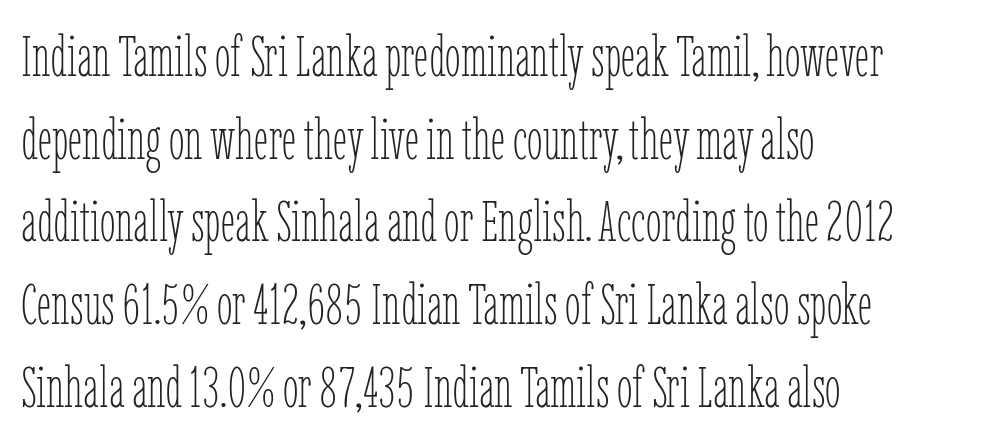
Q: Is the text bold? A: No.
Q: Is the text italic (slanted)? A: No, it is upright.
Q: Is the text underlined? A: No.
Q: How is the paragraph aligned? A: Left-aligned.
Q: Is the spacing between letters normal or unusually wide? A: Normal.
Q: Is the spacing between lines tight, normal or loose? A: Normal.
Q: Width (condensed, normal, or wide)? A: Condensed.
Q: Stroke contrast? A: Low.
Q: x-height? A: Medium.
Q: Monospaced? A: No.
